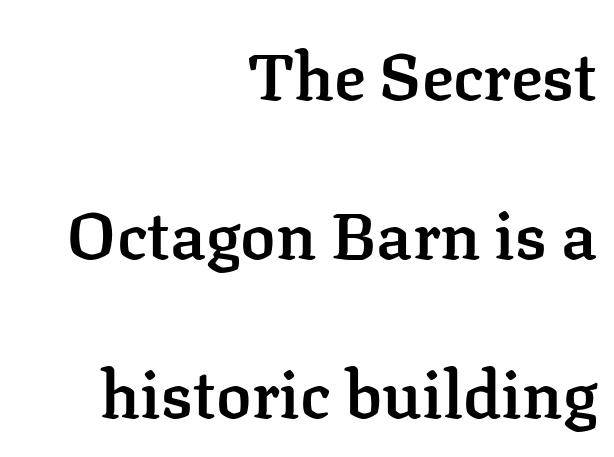
How are the letters spaced? Ordinarily, with no added tracking. This sample has the flowing, uneven cadence of proportional lettering. Nobody drew a line under any word here. Airy leading.
